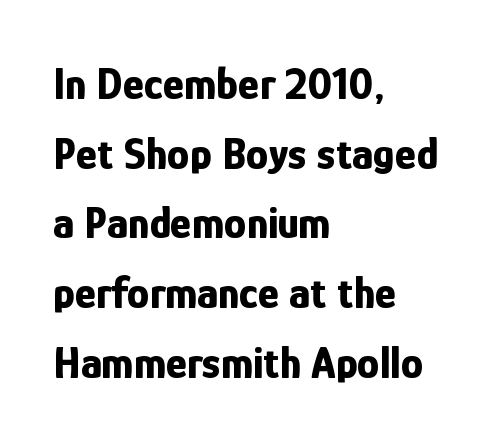
The image shows 45 px bold, condensed sans-serif type, upright; set left-aligned, normal line spacing (1.55x), normal letter spacing, not underlined; low stroke contrast and a medium x-height.
